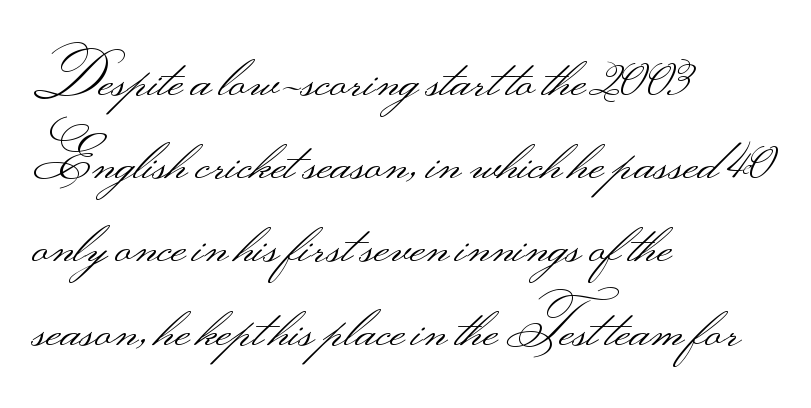
The image shows 57 px light, wide sans-serif type; set left-aligned, normal line spacing (1.46x), normal letter spacing, not underlined; medium stroke contrast.
